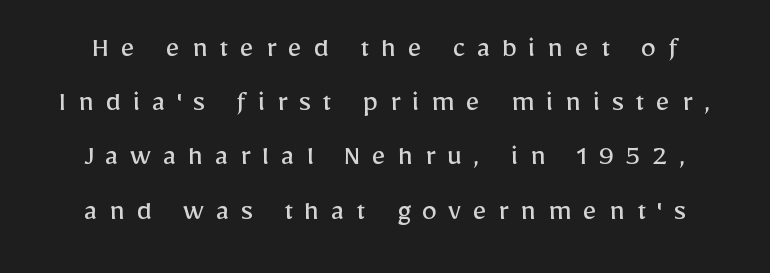
{"serif": "no", "italic": "no", "bold": "no", "weight": "regular", "width": "normal", "stroke_contrast": "low", "x_height": "medium", "monospaced": "no", "underline": "no", "line_spacing_ratio": 1.75, "letter_spacing": "wide", "letter_spacing_em": 0.37, "glyph_px": 31}
